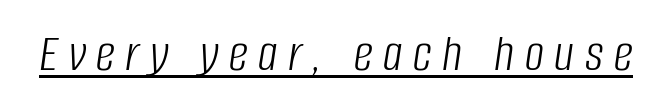
Q: Is the text bold? A: No.
Q: Is the text italic (slanted)? A: Yes, it leans right by about 8 degrees.
Q: Is the text underlined? A: Yes.
Q: Is the spacing between letters normal or unusually wide? A: Unusually wide.
Q: Width (condensed, normal, or wide)? A: Condensed.
Q: Stroke contrast? A: Low.
Q: x-height? A: Large.
Q: Monospaced? A: No.
